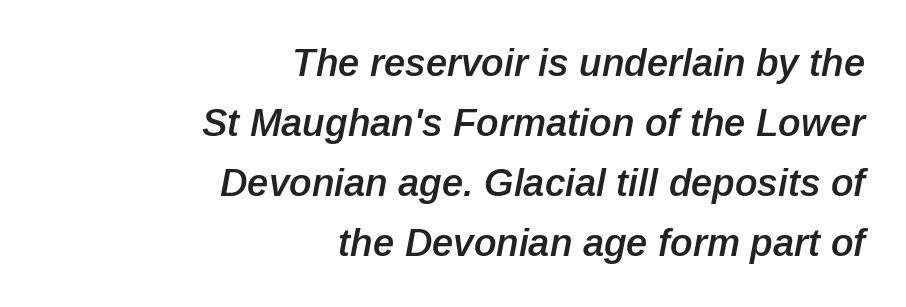
{"italic": "yes", "lean": "right", "slant_degrees": 12, "bold": "semi", "weight": "semibold", "width": "normal", "stroke_contrast": "low", "x_height": "medium", "monospaced": "no", "underline": "no", "align": "right", "line_spacing": "normal", "line_spacing_ratio": 1.58, "letter_spacing": "normal", "letter_spacing_em": 0.0, "glyph_px": 38}
